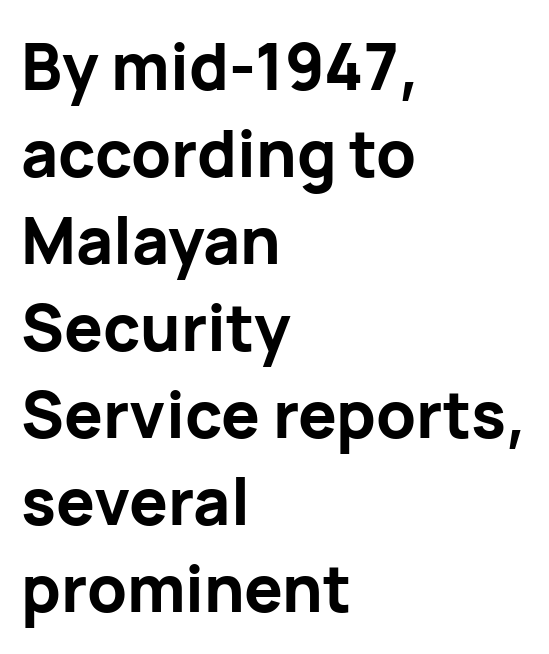
The image shows 64 px bold sans-serif type, upright; set left-aligned, normal line spacing (1.36x), normal letter spacing, not underlined; low stroke contrast and a medium x-height.
